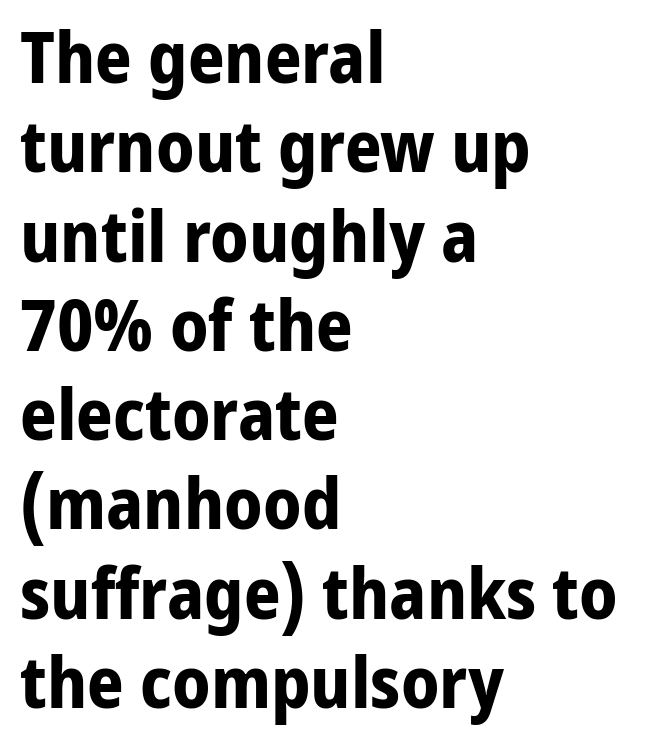
The image shows 72 px bold sans-serif type, upright; set left-aligned, line spacing 1.24x, normal letter spacing, not underlined; low stroke contrast and a medium x-height.
